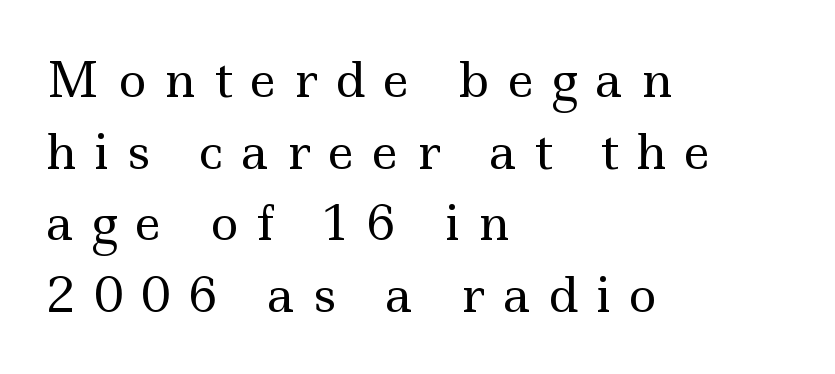
Q: Is the text bold? A: No.
Q: Is the text italic (slanted)? A: No, it is upright.
Q: Is the typeface a serif or a sans-serif typeface? A: Serif.
Q: Is the text underlined? A: No.
Q: How is the paragraph aligned? A: Left-aligned.
Q: Is the spacing between letters normal or unusually wide? A: Unusually wide.
Q: Is the spacing between lines tight, normal or loose? A: Normal.
Q: Width (condensed, normal, or wide)? A: Wide.
Q: x-height? A: Small.
Q: Monospaced? A: No.
